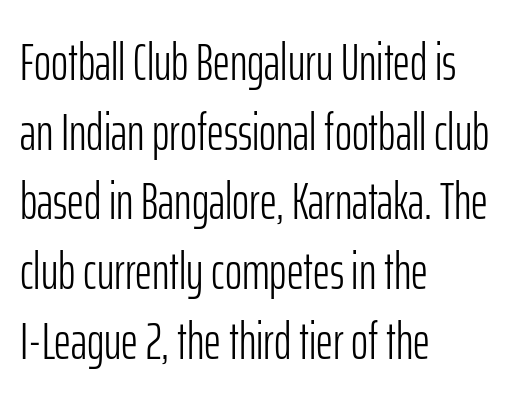
{"serif": "no", "italic": "no", "bold": "no", "weight": "light", "width": "condensed", "stroke_contrast": "low", "x_height": "medium", "monospaced": "no", "underline": "no", "align": "left", "line_spacing": "normal", "line_spacing_ratio": 1.34, "letter_spacing": "normal", "letter_spacing_em": 0.0, "glyph_px": 52}
